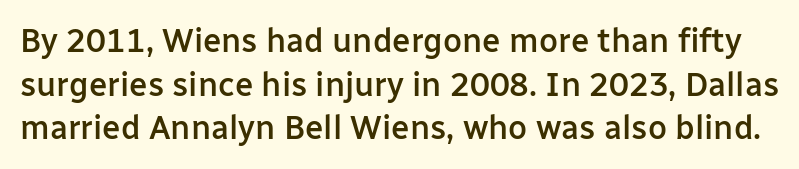
Q: Is the text bold? A: Semi-bold.
Q: Is the text italic (slanted)? A: No, it is upright.
Q: Is the typeface a serif or a sans-serif typeface? A: Sans-serif.
Q: Is the text underlined? A: No.
Q: Is the spacing between letters normal or unusually wide? A: Normal.
Q: Is the spacing between lines tight, normal or loose? A: Normal.
Q: Width (condensed, normal, or wide)? A: Normal.
Q: Stroke contrast? A: Low.
Q: x-height? A: Medium.
Q: Monospaced? A: No.
